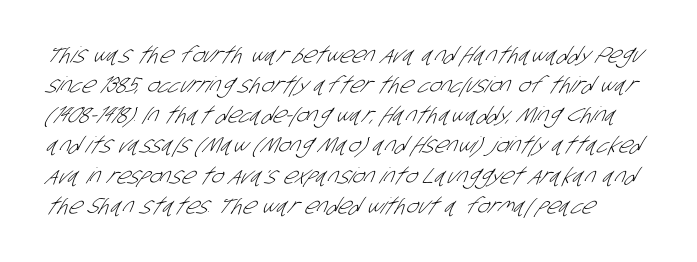
The characters are drawn with everyday or finer stroke widths. A typesetter would call this leading conventional body-copy spacing. Tracking value appears to be zero — textbook default spacing. The paragraph has a hard left edge and a soft right edge.
